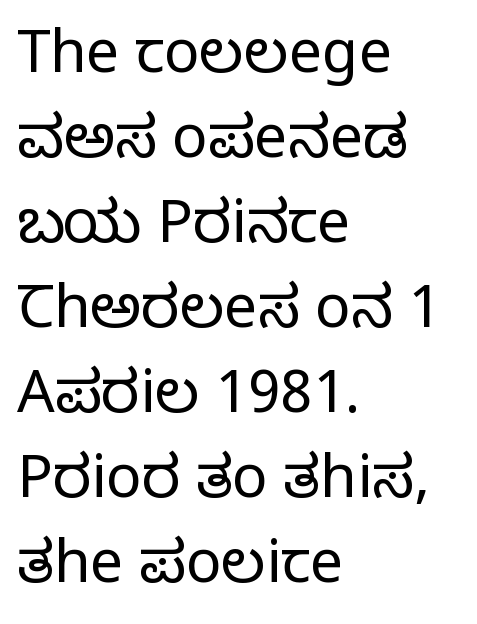
The image shows 59 px regular-weight serif type, upright; set left-aligned, normal line spacing (1.44x), normal letter spacing, not underlined; low stroke contrast and a large x-height.
